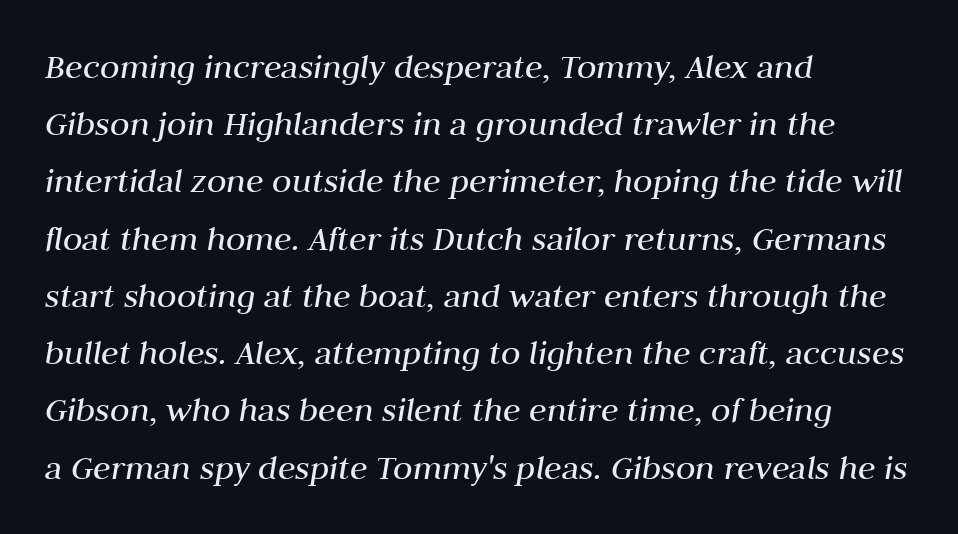
Q: Is the text bold? A: No.
Q: Is the text italic (slanted)? A: Yes, it leans right by about 10 degrees.
Q: Is the text underlined? A: No.
Q: How is the paragraph aligned? A: Left-aligned.
Q: Is the spacing between letters normal or unusually wide? A: Normal.
Q: Is the spacing between lines tight, normal or loose? A: Normal.
Q: Width (condensed, normal, or wide)? A: Normal.
Q: Stroke contrast? A: Medium.
Q: x-height? A: Medium.
Q: Monospaced? A: No.
